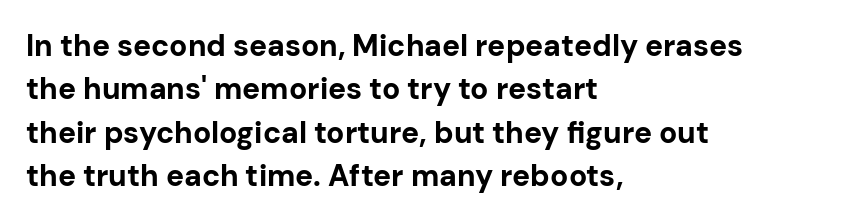
Q: Is the text bold? A: Yes.
Q: Is the text italic (slanted)? A: No, it is upright.
Q: Is the typeface a serif or a sans-serif typeface? A: Sans-serif.
Q: Is the text underlined? A: No.
Q: How is the paragraph aligned? A: Left-aligned.
Q: Is the spacing between letters normal or unusually wide? A: Normal.
Q: Is the spacing between lines tight, normal or loose? A: Normal.
Q: Width (condensed, normal, or wide)? A: Normal.
Q: Stroke contrast? A: Low.
Q: x-height? A: Medium.
Q: Monospaced? A: No.
